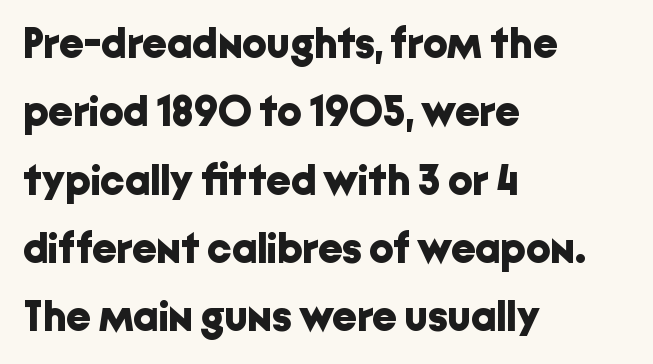
Q: Is the text bold? A: Yes.
Q: Is the text italic (slanted)? A: No, it is upright.
Q: Is the typeface a serif or a sans-serif typeface? A: Sans-serif.
Q: Is the text underlined? A: No.
Q: How is the paragraph aligned? A: Left-aligned.
Q: Is the spacing between letters normal or unusually wide? A: Normal.
Q: Is the spacing between lines tight, normal or loose? A: Normal.
Q: Width (condensed, normal, or wide)? A: Normal.
Q: Stroke contrast? A: Low.
Q: x-height? A: Medium.
Q: Monospaced? A: No.
